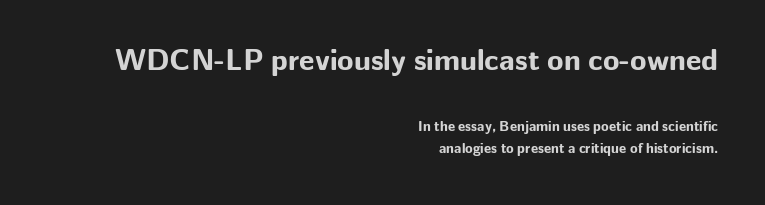
Q: Is the text bold? A: Yes.
Q: Is the text italic (slanted)? A: No, it is upright.
Q: Is the typeface a serif or a sans-serif typeface? A: Sans-serif.
Q: Is the text underlined? A: No.
Q: How is the paragraph aligned? A: Right-aligned.
Q: Is the spacing between letters normal or unusually wide? A: Normal.
Q: Is the spacing between lines tight, normal or loose? A: Normal.
Q: Which block of text is set in a larger size, the first (top) or the second (bottom)? A: The first (top) one.
Q: Width (condensed, normal, or wide)? A: Normal.
Q: Stroke contrast? A: Low.
Q: x-height? A: Medium.
Q: Monospaced? A: No.
